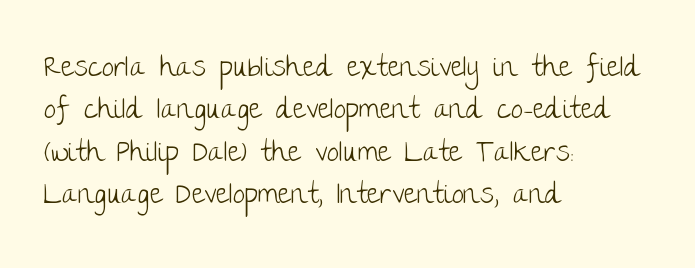
Q: Is the text bold? A: No.
Q: Is the text italic (slanted)? A: No, it is upright.
Q: Is the typeface a serif or a sans-serif typeface? A: Sans-serif.
Q: Is the text underlined? A: No.
Q: How is the paragraph aligned? A: Left-aligned.
Q: Is the spacing between letters normal or unusually wide? A: Normal.
Q: Is the spacing between lines tight, normal or loose? A: Normal.
Q: Width (condensed, normal, or wide)? A: Normal.
Q: Stroke contrast? A: Low.
Q: x-height? A: Large.
Q: Monospaced? A: No.
